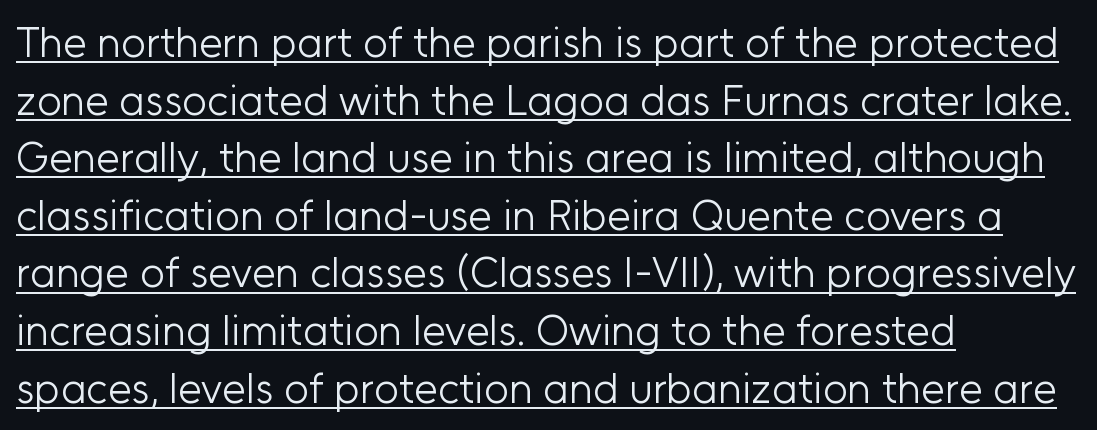
Weight: regular or lighter. The lettering is marked with a stroke running underneath it. The vertical gap from one line to the next is medium. The letters advance in unequal steps, a hallmark of proportional type.
